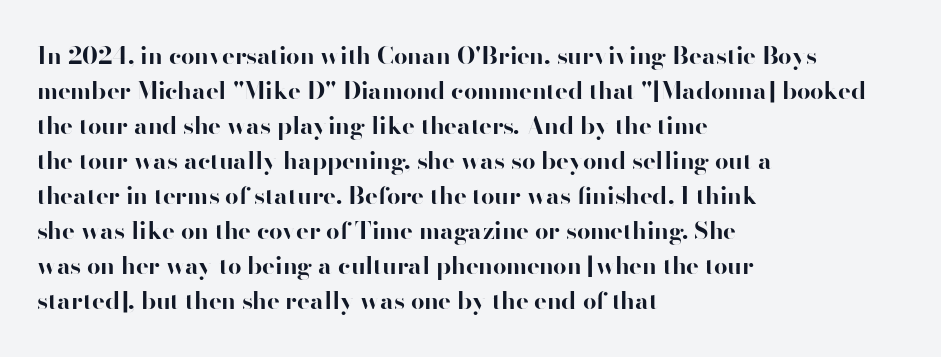
A classic flush-left, rag-right setting is used for this passage. The strokes are fattened all the way to bold. Plain, unruled lines of type. Tracking value appears to be zero — textbook default spacing.
